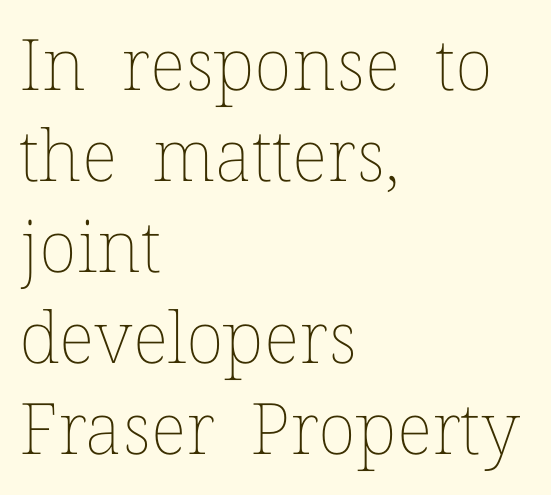
The image shows 71 px thin type, upright; set left-aligned, normal line spacing (1.28x), normal letter spacing, not underlined; low stroke contrast and a medium x-height.
